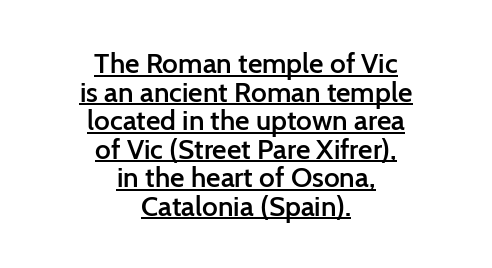
{"serif": "no", "italic": "no", "bold": "semi", "weight": "semibold", "width": "normal", "stroke_contrast": "low", "x_height": "medium", "monospaced": "no", "underline": "yes", "align": "center", "line_spacing": "tight", "line_spacing_ratio": 1.02, "letter_spacing": "normal", "letter_spacing_em": 0.0, "glyph_px": 28}
